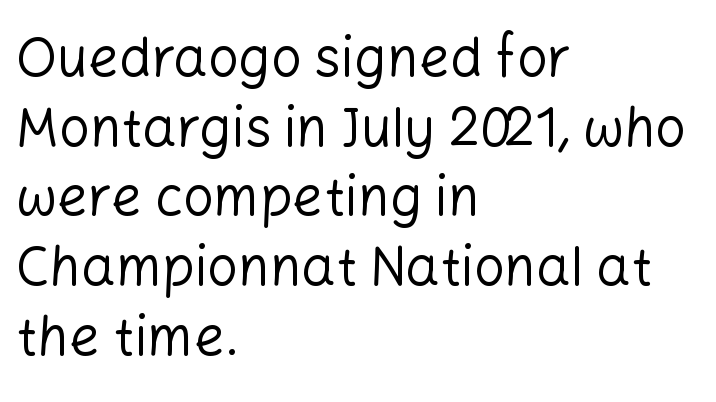
The image shows 54 px regular-weight sans-serif type, upright; set left-aligned, normal line spacing (1.29x), normal letter spacing, not underlined; low stroke contrast and a medium x-height.
